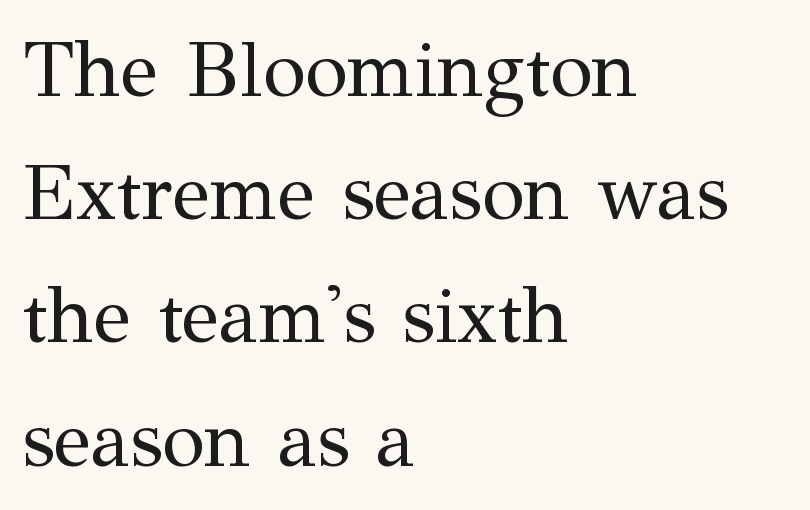
The string is rendered with underlining switched off. Letterform terminals end in serifs throughout the passage. Visually the block forms a straight wall on the left and a jagged coastline on the right. Short note: letters normally spaced.
